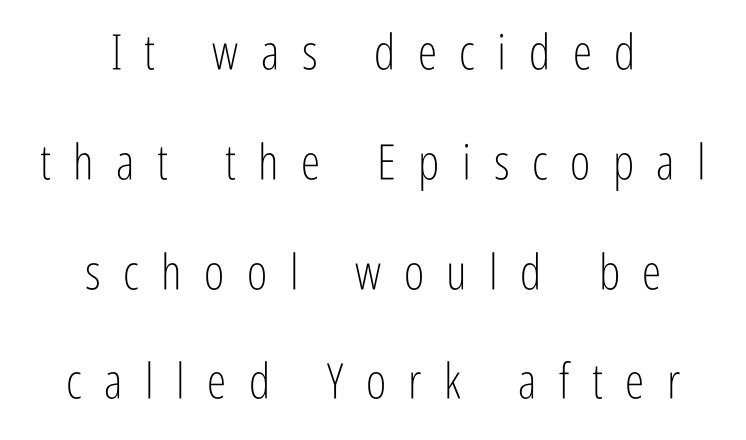
Unmarked baselines from the first word to the last. Caption: expanded tracking, letters set apart. Serif or sans? Sans — the stroke terminals are bare. Does the lettering tilt? It doesn't — this is upright. The rendering positions every line midway between the sides. The vertical gap from one line to the next is large.
